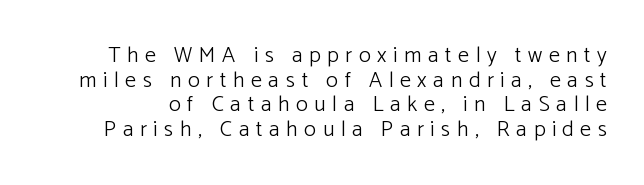
The image shows 22 px text type, upright; set tight line spacing (1.12x), unusually wide letter spacing (+0.3 em), not underlined.
